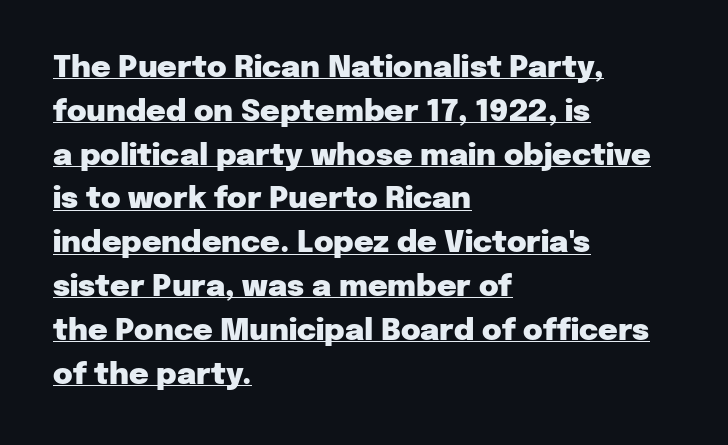
The image shows 30 px heavy sans-serif type, upright; set left-aligned, normal line spacing (1.46x), normal letter spacing, underlined; low stroke contrast and a medium x-height.
